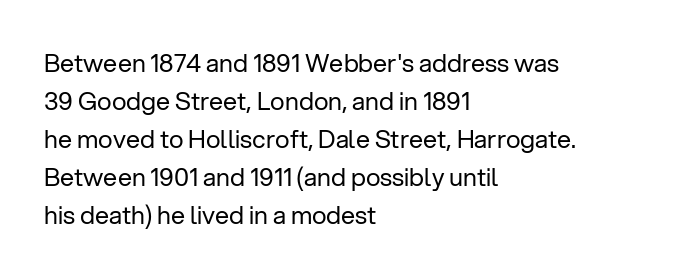
The image shows 25 px text type, upright; set left-aligned, normal line spacing (1.52x), normal letter spacing, not underlined.
